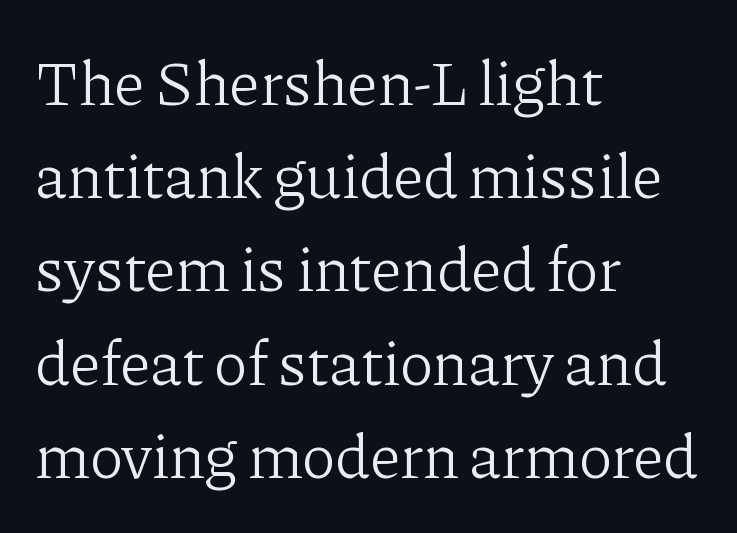
The image shows 63 px light serif type, upright; set left-aligned, normal line spacing (1.48x), normal letter spacing, not underlined; low stroke contrast and a medium x-height.
